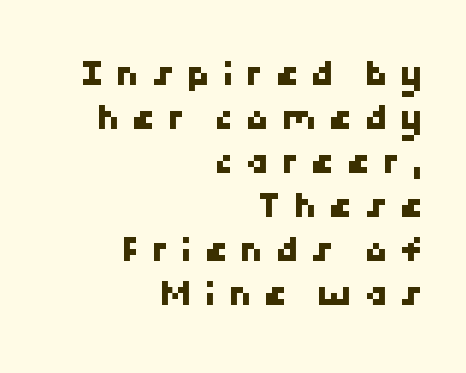
{"serif": "no", "width": "normal", "stroke_contrast": "low", "x_height": "medium", "underline": "no", "align": "right", "line_spacing_ratio": 1.16, "letter_spacing": "wide", "letter_spacing_em": 0.31, "glyph_px": 38}
